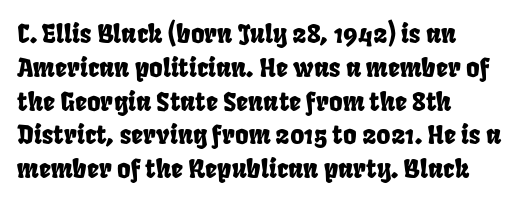
{"underline": "no", "align": "left", "line_spacing": "normal", "line_spacing_ratio": 1.3, "letter_spacing": "normal", "letter_spacing_em": 0.0, "glyph_px": 26}
